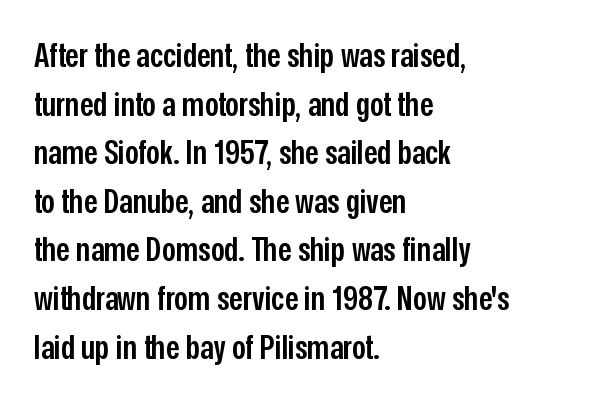
The image shows 34 px semibold, condensed sans-serif type, upright; set left-aligned, normal line spacing (1.43x), normal letter spacing, not underlined; low stroke contrast and a medium x-height.
